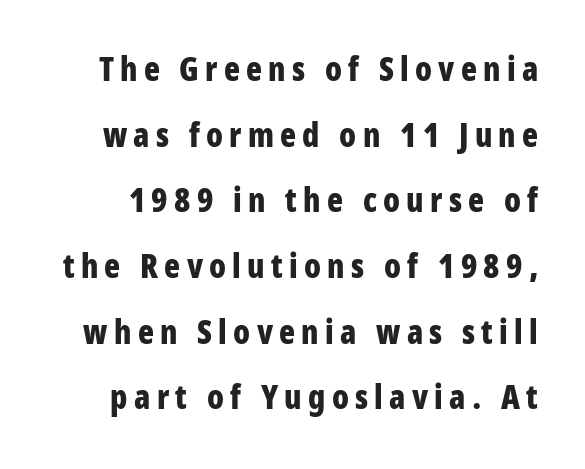
{"serif": "no", "italic": "no", "bold": "yes", "weight": "bold", "width": "condensed", "stroke_contrast": "low", "x_height": "large", "monospaced": "no", "underline": "no", "line_spacing": "loose", "line_spacing_ratio": 1.99, "glyph_px": 33}
